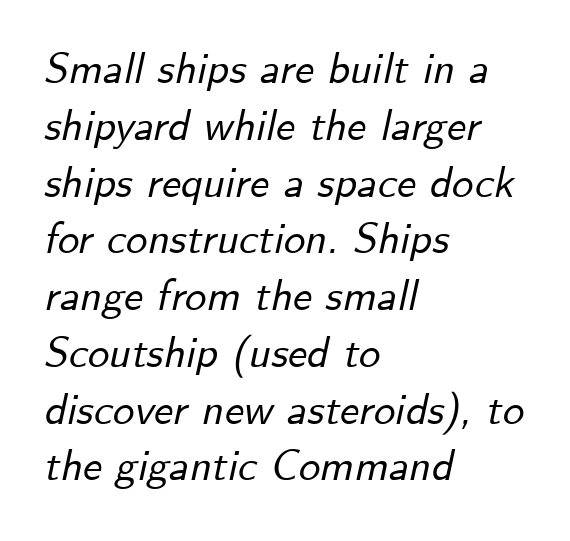
The image shows 43 px text type, italic (leaning right); set left-aligned, normal line spacing (1.32x), normal letter spacing, not underlined; low stroke contrast and a small x-height.
